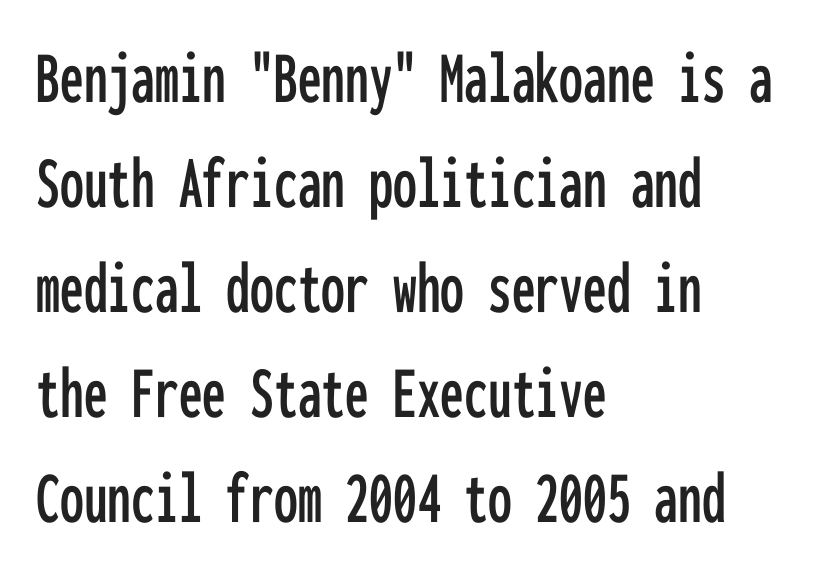
Default kerning and tracking; the words read as compact shapes. Line spacing here is normal. This sample has the even, mechanical cadence of fixed-width lettering. Every character sits straight up, as roman type does.
